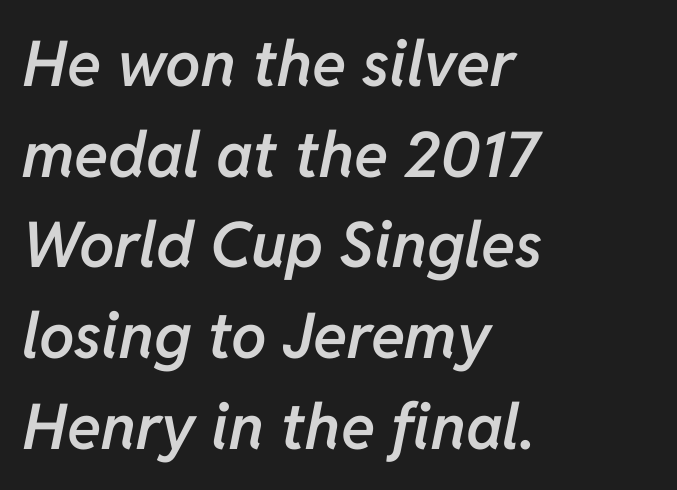
The image shows 63 px semibold type, italic (leaning right); set left-aligned, normal line spacing (1.44x), normal letter spacing, not underlined; low stroke contrast and a medium x-height.
